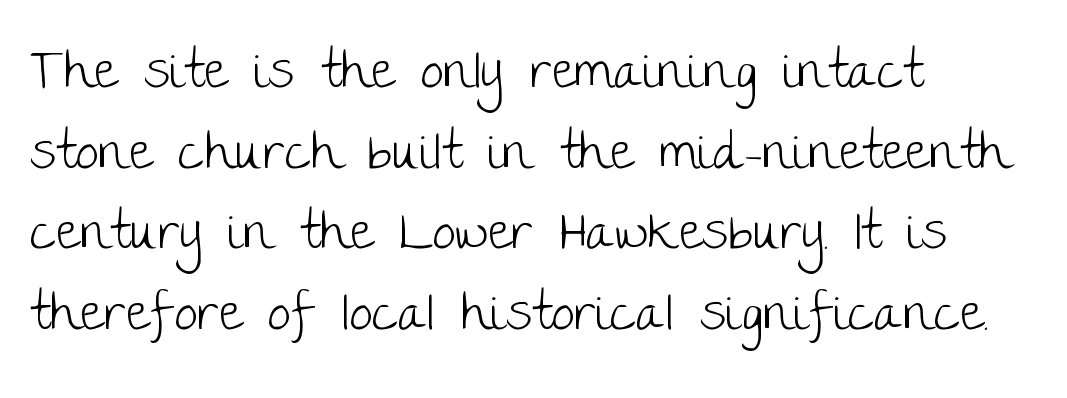
Q: Is the text bold? A: No.
Q: Is the text italic (slanted)? A: No, it is upright.
Q: Is the typeface a serif or a sans-serif typeface? A: Sans-serif.
Q: Is the text underlined? A: No.
Q: How is the paragraph aligned? A: Left-aligned.
Q: Is the spacing between letters normal or unusually wide? A: Normal.
Q: Is the spacing between lines tight, normal or loose? A: Normal.
Q: Width (condensed, normal, or wide)? A: Normal.
Q: Stroke contrast? A: Low.
Q: x-height? A: Large.
Q: Monospaced? A: No.
